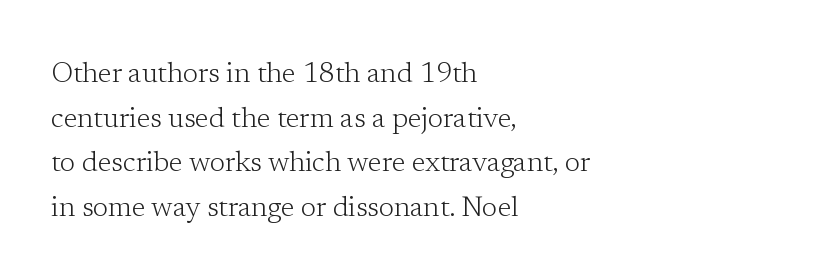
The image shows 28 px light serif type, upright; set left-aligned, normal line spacing (1.59x), normal letter spacing, not underlined; low stroke contrast and a medium x-height.
